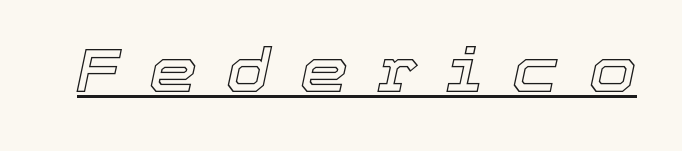
{"italic": "yes", "lean": "right", "slant_degrees": 12, "width": "normal", "x_height": "medium", "monospaced": "no", "underline": "yes", "letter_spacing": "wide", "letter_spacing_em": 0.47, "glyph_px": 61}
